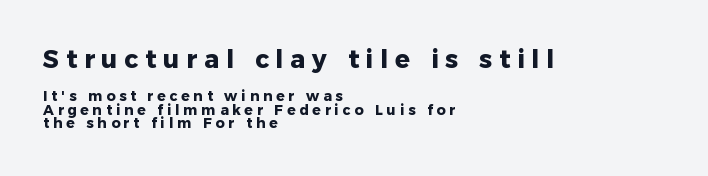
The image shows 25 px bold type, upright; set left-aligned, tight line spacing (0.97x), unusually wide letter spacing (+0.27 em), not underlined; the first (top) block is 1.79x larger.
